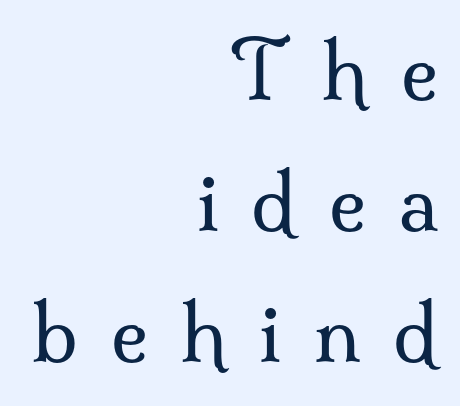
{"serif": "yes", "italic": "no", "bold": "no", "weight": "regular", "width": "normal", "stroke_contrast": "medium", "x_height": "small", "monospaced": "no", "underline": "no", "align": "right", "line_spacing": "normal", "line_spacing_ratio": 1.68, "letter_spacing": "wide", "letter_spacing_em": 0.42, "glyph_px": 78}
